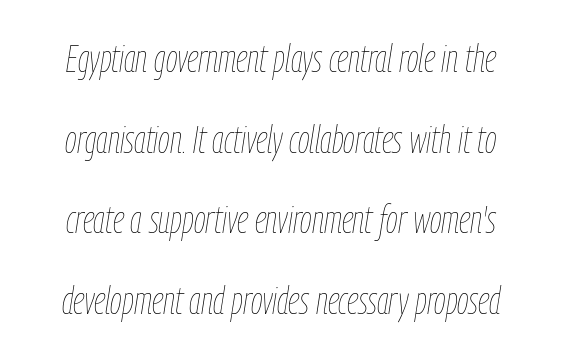
Q: Is the text bold? A: No.
Q: Is the text italic (slanted)? A: Yes, it leans right by about 9 degrees.
Q: Is the text underlined? A: No.
Q: Is the spacing between letters normal or unusually wide? A: Normal.
Q: Is the spacing between lines tight, normal or loose? A: Loose.
Q: Width (condensed, normal, or wide)? A: Condensed.
Q: Stroke contrast? A: Low.
Q: x-height? A: Medium.
Q: Monospaced? A: No.
